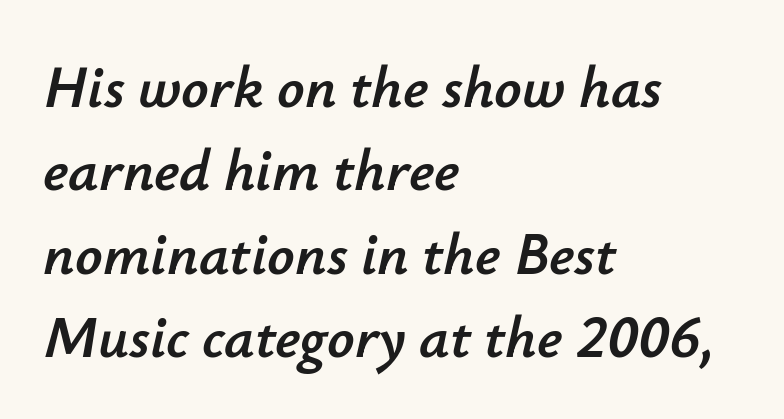
The image shows 60 px text type, italic (leaning right); set left-aligned, normal line spacing (1.39x), normal letter spacing, not underlined; low stroke contrast and a small x-height.
